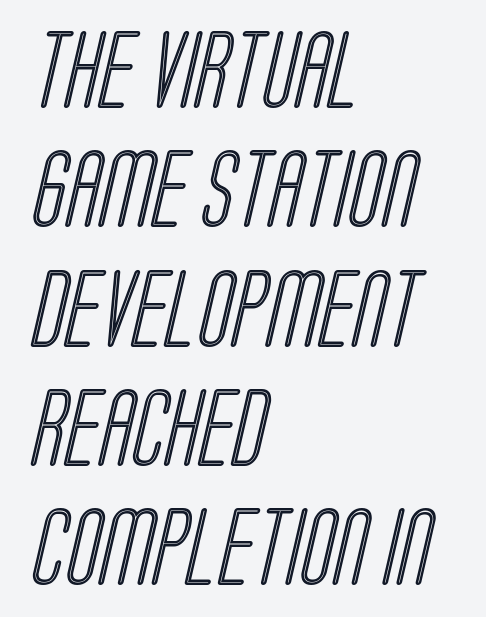
{"width": "condensed", "x_height": "large", "monospaced": "no", "underline": "no", "align": "left", "line_spacing": "normal", "line_spacing_ratio": 1.53, "letter_spacing": "normal", "letter_spacing_em": 0.0, "glyph_px": 78}
